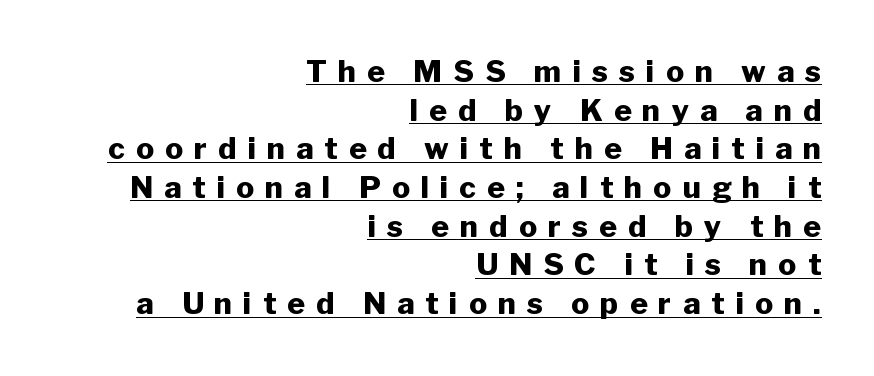
Horizontally, the lines are justified to the trailing edge only. The face used here is proportionally spaced, like ordinary book or web type. Quick note: underline on. Does the type have serifs? No, each stem ends abruptly. Notice how descenders clear the ascenders below comfortably — that's standard leading.
